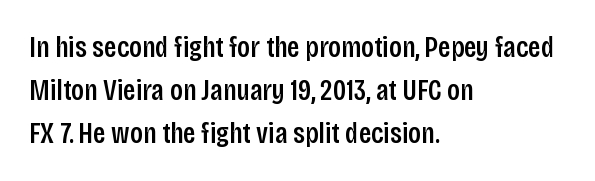
This is sans-serif lettering, the kind often seen on screens and signage. The lines are quadded left. Proportional: the letters do not fall into vertical columns. The specimen omits any rule beneath the text block's lines. The typography opts for an upright posture over an oblique one. Tracking value appears to be zero — textbook default spacing.
